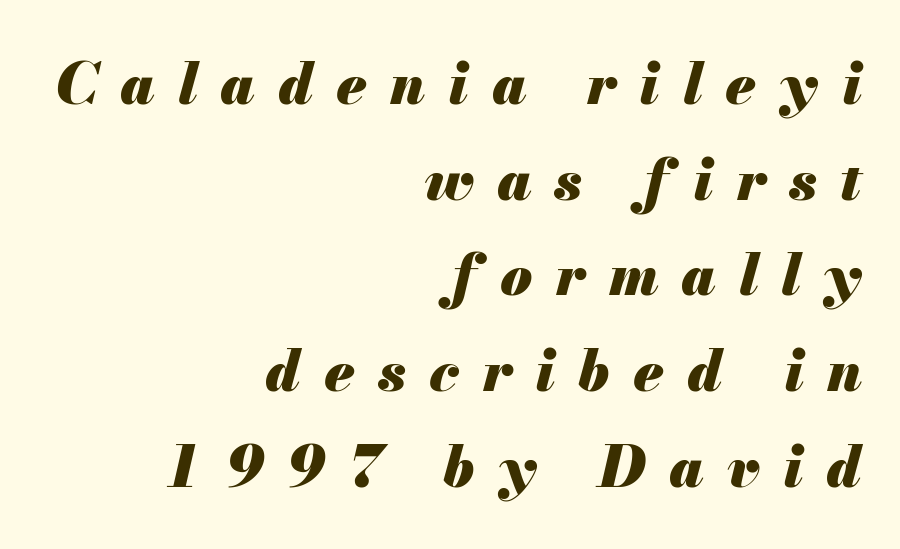
The image shows 58 px heavy type, italic (leaning right); set right-aligned, normal line spacing (1.65x), unusually wide letter spacing (+0.4 em), not underlined; medium stroke contrast and a small x-height.
